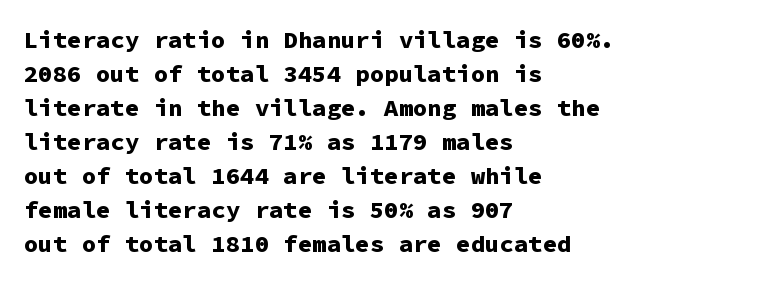
Q: Is the text bold? A: Yes.
Q: Is the text italic (slanted)? A: No, it is upright.
Q: Is the text underlined? A: No.
Q: How is the paragraph aligned? A: Left-aligned.
Q: Is the spacing between letters normal or unusually wide? A: Normal.
Q: Is the spacing between lines tight, normal or loose? A: Normal.
